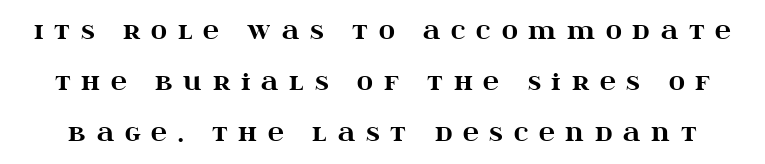
{"italic": "no", "bold": "yes", "underline": "no", "line_spacing": "loose", "line_spacing_ratio": 2.31, "letter_spacing": "wide", "letter_spacing_em": 0.49, "glyph_px": 22}
